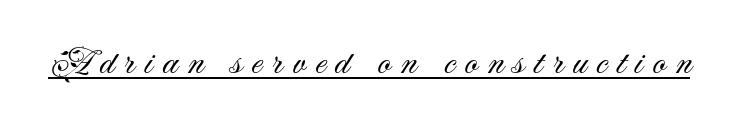
The image shows 40 px light sans-serif type; set unusually wide letter spacing (+0.24 em), underlined; medium stroke contrast and a small x-height.
